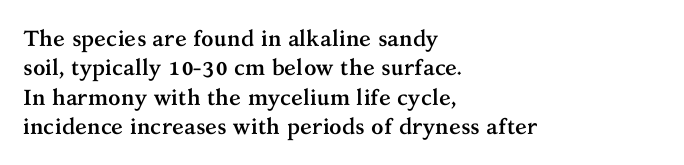
Q: Is the text bold? A: Yes.
Q: Is the text italic (slanted)? A: No, it is upright.
Q: Is the text underlined? A: No.
Q: How is the paragraph aligned? A: Left-aligned.
Q: Is the spacing between letters normal or unusually wide? A: Normal.
Q: Is the spacing between lines tight, normal or loose? A: Normal.
